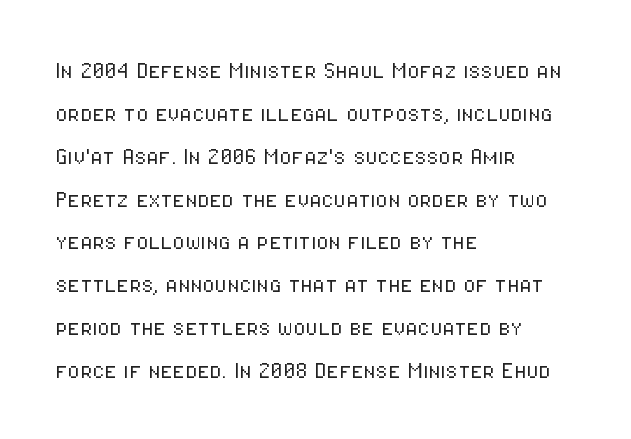
{"serif": "no", "italic": "no", "bold": "no", "weight": "light", "width": "condensed", "stroke_contrast": "low", "x_height": "medium", "monospaced": "no", "underline": "no", "align": "left", "line_spacing": "normal", "line_spacing_ratio": 1.53, "letter_spacing": "normal", "letter_spacing_em": 0.0, "glyph_px": 28}
